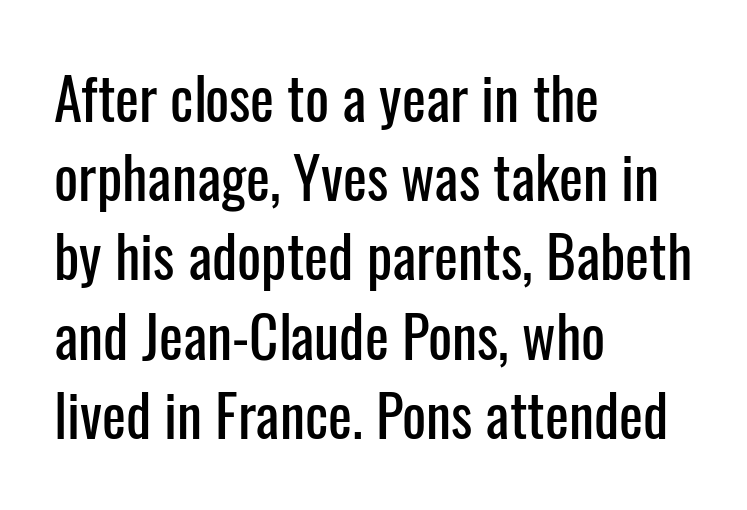
{"serif": "no", "italic": "no", "width": "condensed", "stroke_contrast": "low", "x_height": "medium", "monospaced": "no", "underline": "no", "align": "left", "line_spacing": "normal", "line_spacing_ratio": 1.39, "letter_spacing": "normal", "letter_spacing_em": 0.0, "glyph_px": 57}
